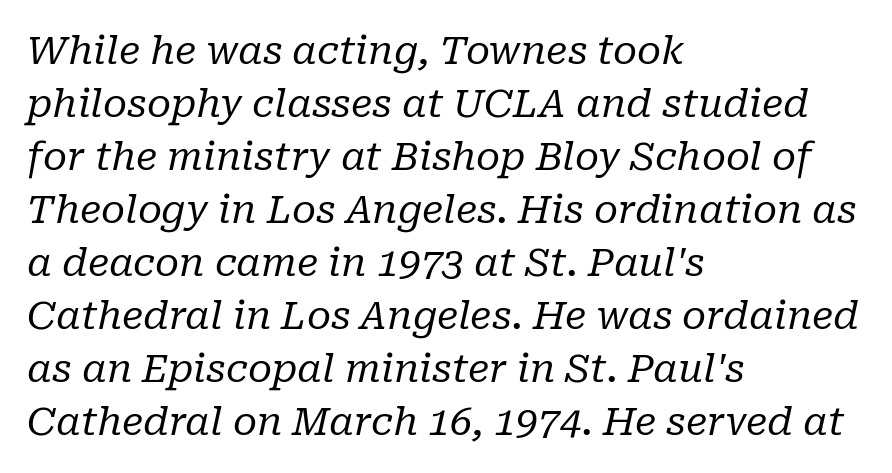
The image shows 39 px regular-weight serif type, italic (leaning right); set left-aligned, normal line spacing (1.36x), normal letter spacing, not underlined; low stroke contrast and a medium x-height.
